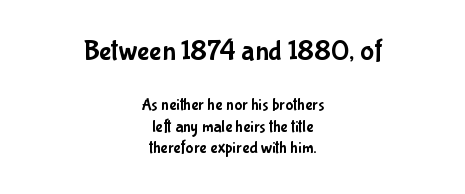
{"serif": "no", "italic": "no", "width": "condensed", "stroke_contrast": "low", "x_height": "medium", "monospaced": "no", "underline": "no", "align": "center", "line_spacing": "normal", "line_spacing_ratio": 1.29, "letter_spacing": "normal", "letter_spacing_em": 0.0, "larger_block": "first", "size_ratio": 1.71, "glyph_px": 29}
